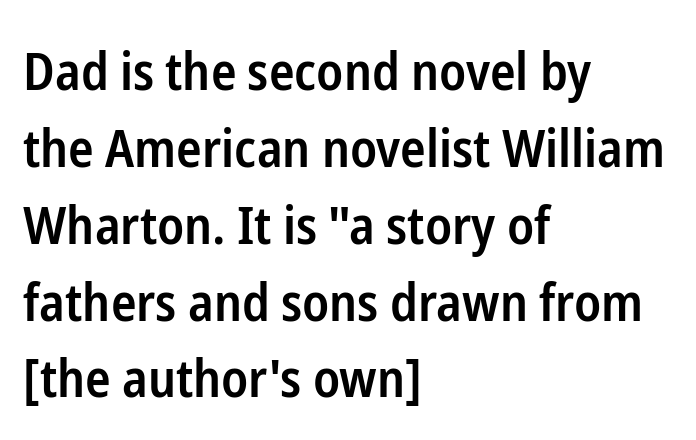
The image shows 53 px semibold, condensed sans-serif type, upright; set left-aligned, normal line spacing (1.45x), normal letter spacing, not underlined; low stroke contrast and a medium x-height.
